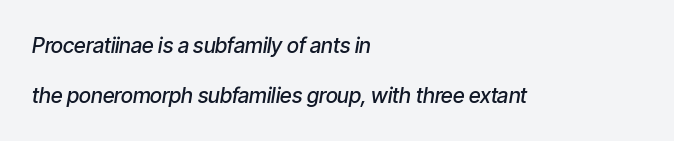
Compared with typical paragraphs, the rows here are farther apart. The characters look somewhat weighty, a semibold short of true bold. The space directly below the letters is spotless. You can tell it's italic because the verticals aren't actually vertical. Short and long lines alike share a common starting point at left. Standard letterfit; no display-style spreading of the glyphs.
